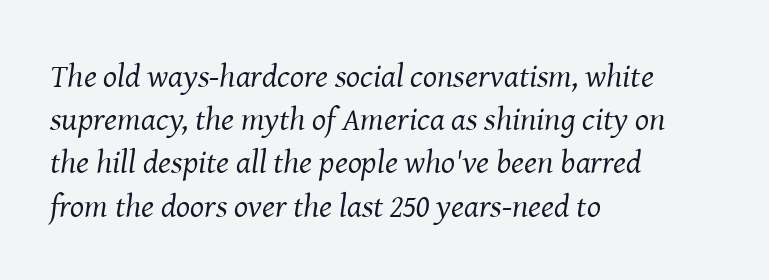
{"serif": "yes", "italic": "yes", "lean": "right", "slant_degrees": 8, "bold": "no", "weight": "regular", "width": "normal", "stroke_contrast": "medium", "x_height": "medium", "monospaced": "no", "underline": "no", "align": "left", "line_spacing": "normal", "line_spacing_ratio": 1.31, "letter_spacing": "normal", "letter_spacing_em": 0.0, "glyph_px": 33}
